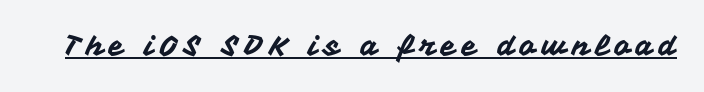
Descenders here cross a horizontal rule under the line. Think of a printed novel: that variable character pitch is what you see here. No feet cap the strokes, marking this as sans-serif type.
